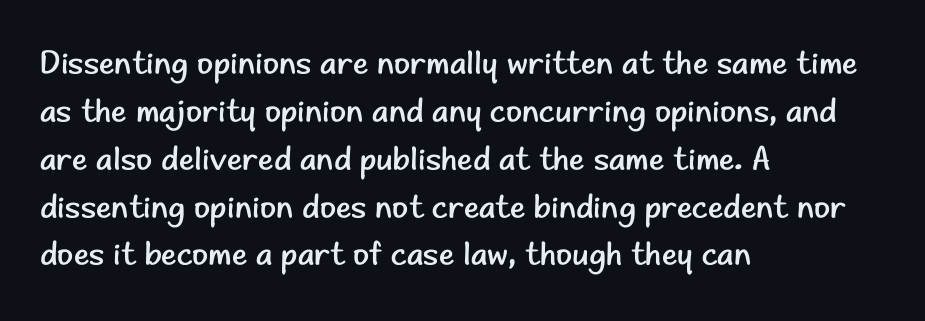
{"serif": "no", "italic": "no", "bold": "no", "weight": "regular", "width": "normal", "stroke_contrast": "low", "x_height": "small", "monospaced": "no", "underline": "no", "align": "left", "line_spacing": "normal", "line_spacing_ratio": 1.45, "letter_spacing": "normal", "letter_spacing_em": 0.0, "glyph_px": 33}
